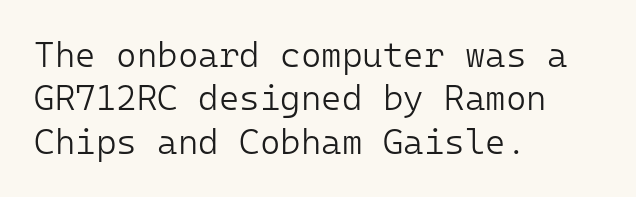
Q: Is the text bold? A: No.
Q: Is the text italic (slanted)? A: No, it is upright.
Q: Is the typeface a serif or a sans-serif typeface? A: Sans-serif.
Q: Is the text underlined? A: No.
Q: How is the paragraph aligned? A: Left-aligned.
Q: Is the spacing between letters normal or unusually wide? A: Normal.
Q: Width (condensed, normal, or wide)? A: Normal.
Q: Stroke contrast? A: Low.
Q: x-height? A: Medium.
Q: Monospaced? A: Yes.
